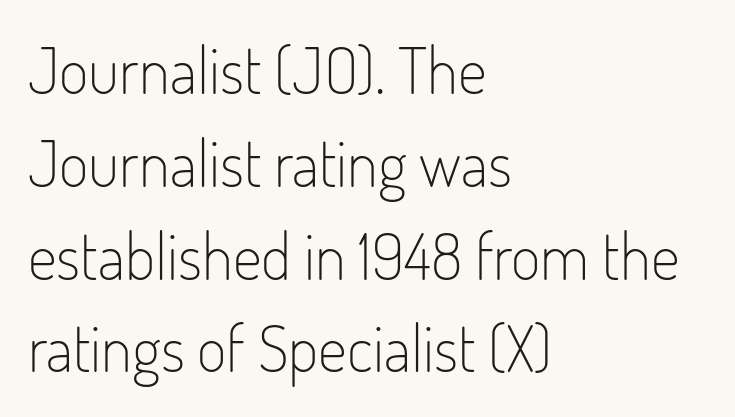
Q: Is the text bold? A: No.
Q: Is the text italic (slanted)? A: No, it is upright.
Q: Is the typeface a serif or a sans-serif typeface? A: Sans-serif.
Q: Is the text underlined? A: No.
Q: How is the paragraph aligned? A: Left-aligned.
Q: Is the spacing between letters normal or unusually wide? A: Normal.
Q: Is the spacing between lines tight, normal or loose? A: Normal.
Q: Width (condensed, normal, or wide)? A: Condensed.
Q: Stroke contrast? A: Low.
Q: x-height? A: Small.
Q: Monospaced? A: No.
